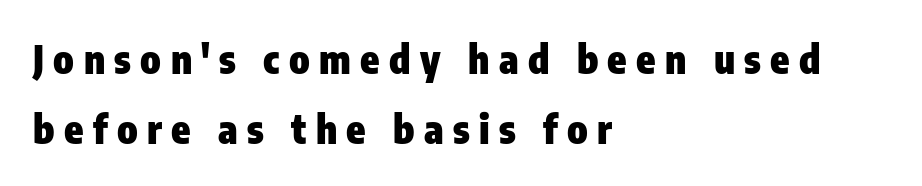
{"serif": "no", "italic": "no", "bold": "yes", "weight": "heavy", "width": "condensed", "stroke_contrast": "low", "x_height": "medium", "monospaced": "no", "underline": "no", "align": "left", "line_spacing_ratio": 1.79, "letter_spacing": "wide", "letter_spacing_em": 0.24, "glyph_px": 39}
